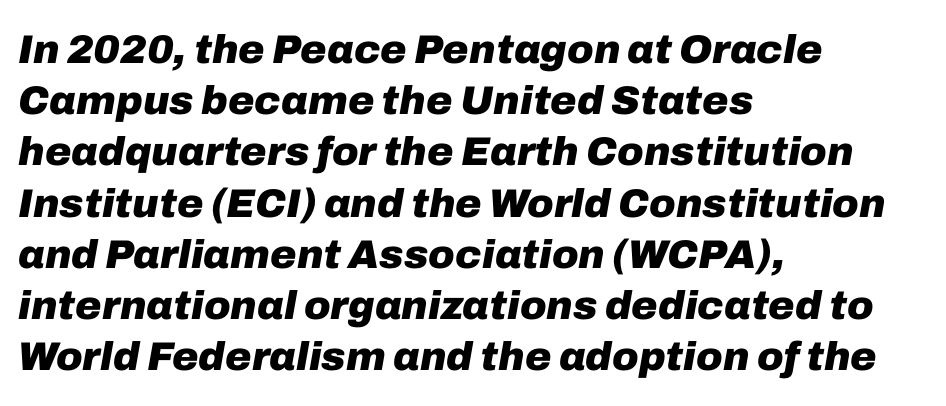
Does extra space separate the letters? No, they use regular spacing. The foot of each line stays bare and open. This sample has the flowing, uneven cadence of proportional lettering. The space between consecutive lines is moderate.
